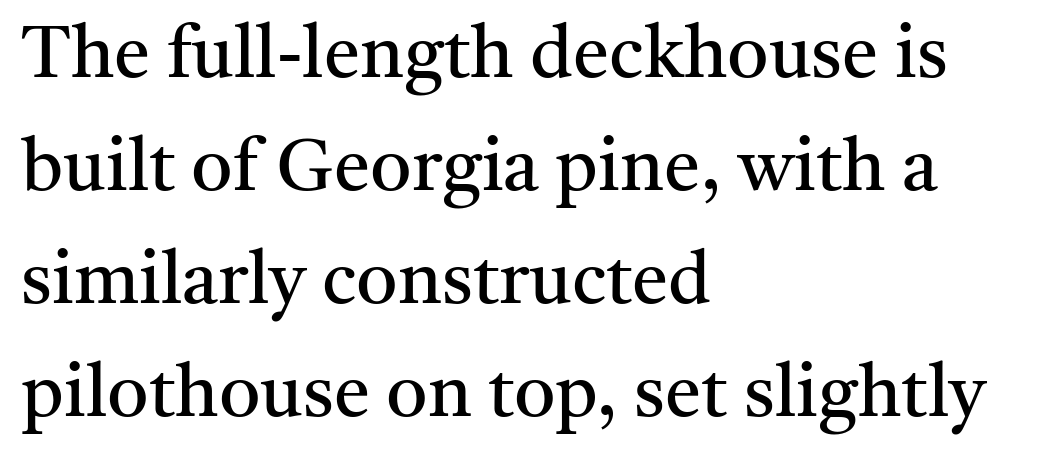
Q: Is the text bold? A: No.
Q: Is the text italic (slanted)? A: No, it is upright.
Q: Is the typeface a serif or a sans-serif typeface? A: Serif.
Q: Is the text underlined? A: No.
Q: How is the paragraph aligned? A: Left-aligned.
Q: Is the spacing between letters normal or unusually wide? A: Normal.
Q: Is the spacing between lines tight, normal or loose? A: Normal.
Q: Width (condensed, normal, or wide)? A: Normal.
Q: Stroke contrast? A: Medium.
Q: x-height? A: Medium.
Q: Monospaced? A: No.
